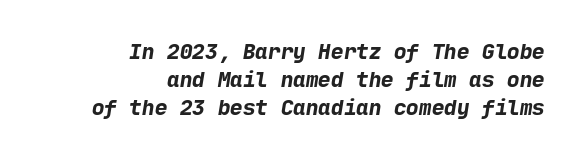
{"bold": "yes", "underline": "no", "align": "right", "line_spacing": "normal", "line_spacing_ratio": 1.34, "letter_spacing": "normal", "letter_spacing_em": 0.0, "glyph_px": 21}
